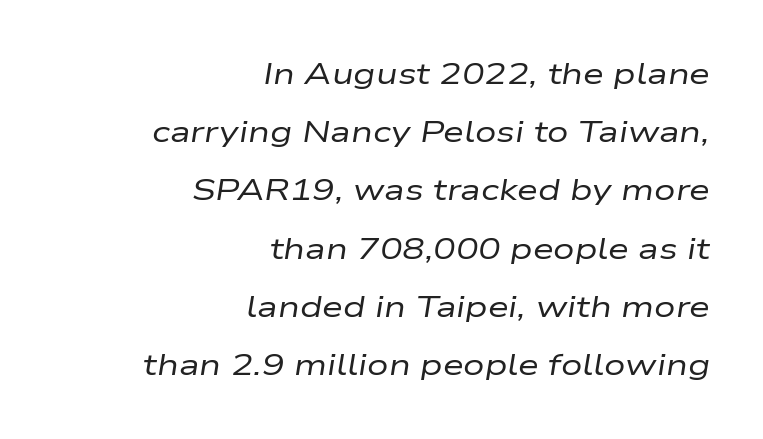
Compared with typical paragraphs, the rows here are farther apart. The tracking reads as untouched default to a designer's eye. The space beneath each line is pristine and unruled. The axis of the letterforms is tilted away from vertical. Horizontal alignment here is rightward, an uncommon choice for prose. Is this a fixed-width face? No — the glyphs have proportional, varying widths.
